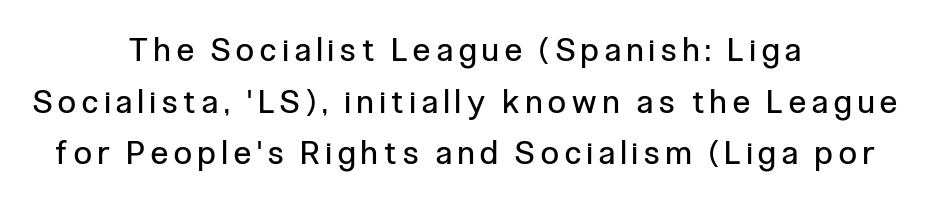
Q: Is the text bold? A: No.
Q: Is the text italic (slanted)? A: No, it is upright.
Q: Is the typeface a serif or a sans-serif typeface? A: Sans-serif.
Q: Is the text underlined? A: No.
Q: How is the paragraph aligned? A: Centered.
Q: Is the spacing between letters normal or unusually wide? A: Unusually wide.
Q: Is the spacing between lines tight, normal or loose? A: Normal.
Q: Width (condensed, normal, or wide)? A: Condensed.
Q: Stroke contrast? A: Low.
Q: x-height? A: Medium.
Q: Monospaced? A: No.
